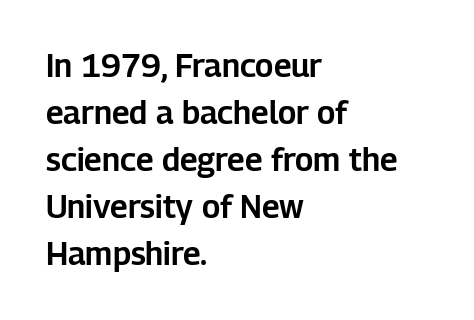
The image shows 32 px sans-serif type, upright; set left-aligned, normal line spacing (1.47x), normal letter spacing, not underlined; low stroke contrast and a medium x-height.
